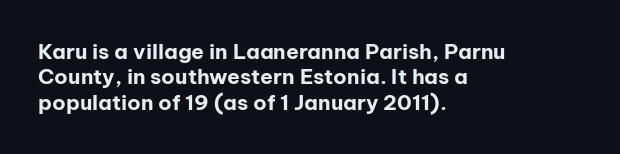
The gaps between neighbouring characters are ordinary and unremarkable. Heavy, bold letterforms. Posture: straight, roman, zero tilt. Caption: multi-line text, flush left, ragged right. Clear beneath every line of the passage.
